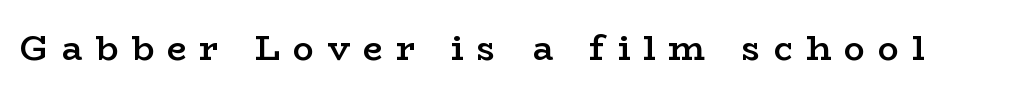
{"serif": "yes", "italic": "no", "bold": "semi", "weight": "semibold", "width": "wide", "stroke_contrast": "low", "x_height": "medium", "monospaced": "no", "underline": "no", "letter_spacing": "wide", "letter_spacing_em": 0.37, "glyph_px": 35}
